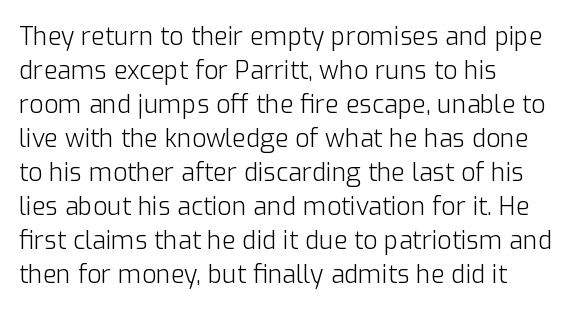
{"italic": "no", "bold": "no", "underline": "no", "align": "left", "line_spacing": "normal", "line_spacing_ratio": 1.36, "letter_spacing": "normal", "letter_spacing_em": 0.0, "glyph_px": 25}
